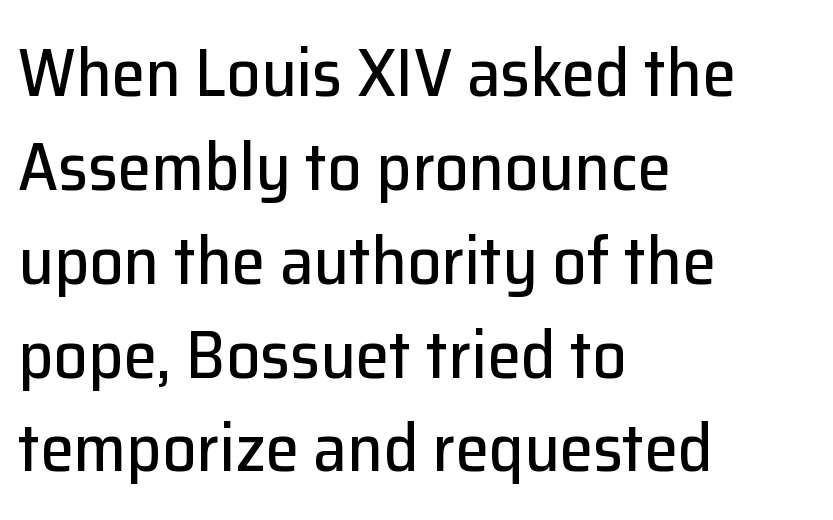
Q: Is the text italic (slanted)? A: No, it is upright.
Q: Is the typeface a serif or a sans-serif typeface? A: Sans-serif.
Q: Is the text underlined? A: No.
Q: How is the paragraph aligned? A: Left-aligned.
Q: Is the spacing between letters normal or unusually wide? A: Normal.
Q: Is the spacing between lines tight, normal or loose? A: Normal.
Q: Width (condensed, normal, or wide)? A: Normal.
Q: Stroke contrast? A: Low.
Q: x-height? A: Medium.
Q: Monospaced? A: No.
